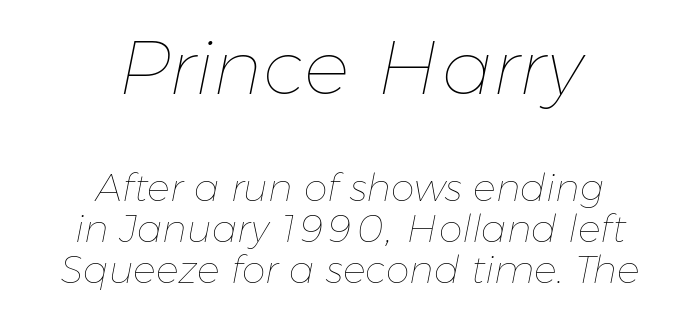
Q: Is the text bold? A: No.
Q: Is the text italic (slanted)? A: Yes, it leans right by about 11 degrees.
Q: Is the text underlined? A: No.
Q: How is the paragraph aligned? A: Centered.
Q: Is the spacing between letters normal or unusually wide? A: Normal.
Q: Is the spacing between lines tight, normal or loose? A: Tight.
Q: Which block of text is set in a larger size, the first (top) or the second (bottom)? A: The first (top) one.
Q: Width (condensed, normal, or wide)? A: Normal.
Q: Stroke contrast? A: Low.
Q: x-height? A: Medium.
Q: Monospaced? A: No.
